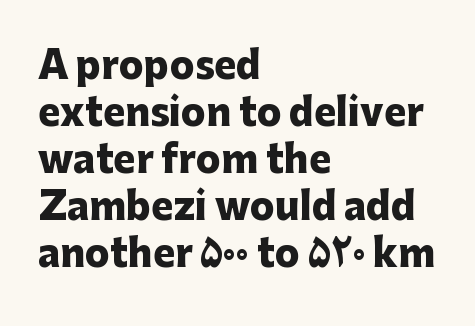
Q: Is the text bold? A: Yes.
Q: Is the text italic (slanted)? A: No, it is upright.
Q: Is the typeface a serif or a sans-serif typeface? A: Sans-serif.
Q: Is the text underlined? A: No.
Q: How is the paragraph aligned? A: Left-aligned.
Q: Is the spacing between letters normal or unusually wide? A: Normal.
Q: Is the spacing between lines tight, normal or loose? A: Normal.
Q: Width (condensed, normal, or wide)? A: Normal.
Q: Stroke contrast? A: Low.
Q: x-height? A: Medium.
Q: Monospaced? A: No.
